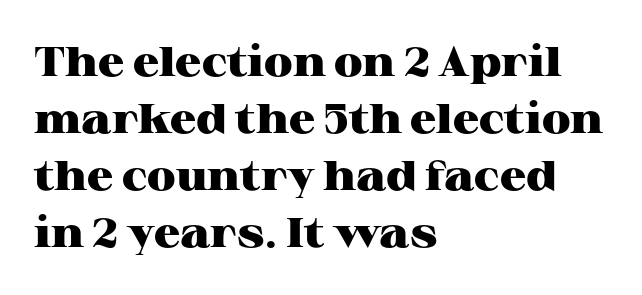
Q: Is the text bold? A: Yes.
Q: Is the text italic (slanted)? A: No, it is upright.
Q: Is the typeface a serif or a sans-serif typeface? A: Serif.
Q: Is the text underlined? A: No.
Q: How is the paragraph aligned? A: Left-aligned.
Q: Is the spacing between letters normal or unusually wide? A: Normal.
Q: Is the spacing between lines tight, normal or loose? A: Normal.
Q: Width (condensed, normal, or wide)? A: Wide.
Q: Stroke contrast? A: High.
Q: x-height? A: Medium.
Q: Monospaced? A: No.
